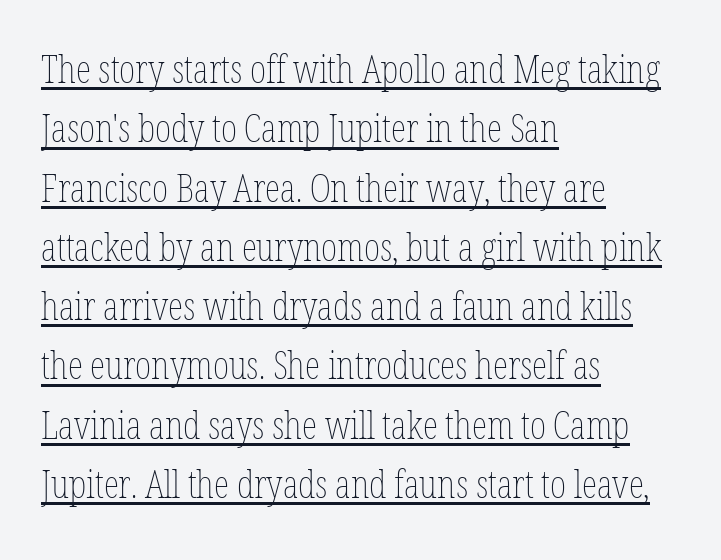
The image shows 39 px thin, condensed type, upright; set left-aligned, normal line spacing (1.52x), normal letter spacing, underlined; low stroke contrast and a medium x-height.
